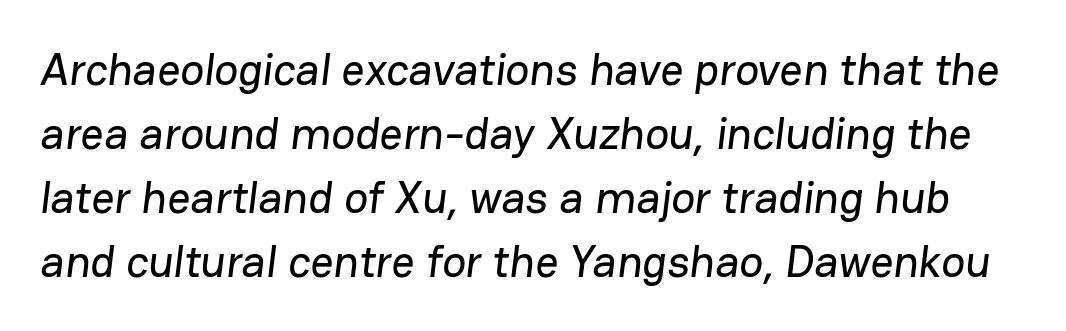
The image shows 45 px sans-serif type; set normal line spacing (1.42x), normal letter spacing, not underlined; low stroke contrast and a medium x-height.
